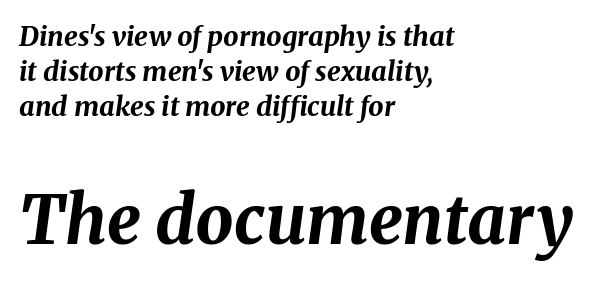
Q: Is the text bold? A: Yes.
Q: Is the text italic (slanted)? A: Yes, it leans right by about 8 degrees.
Q: Is the text underlined? A: No.
Q: How is the paragraph aligned? A: Left-aligned.
Q: Is the spacing between letters normal or unusually wide? A: Normal.
Q: Is the spacing between lines tight, normal or loose? A: Normal.
Q: Which block of text is set in a larger size, the first (top) or the second (bottom)? A: The second (bottom) one.
Q: Width (condensed, normal, or wide)? A: Normal.
Q: Stroke contrast? A: Medium.
Q: x-height? A: Medium.
Q: Monospaced? A: No.
